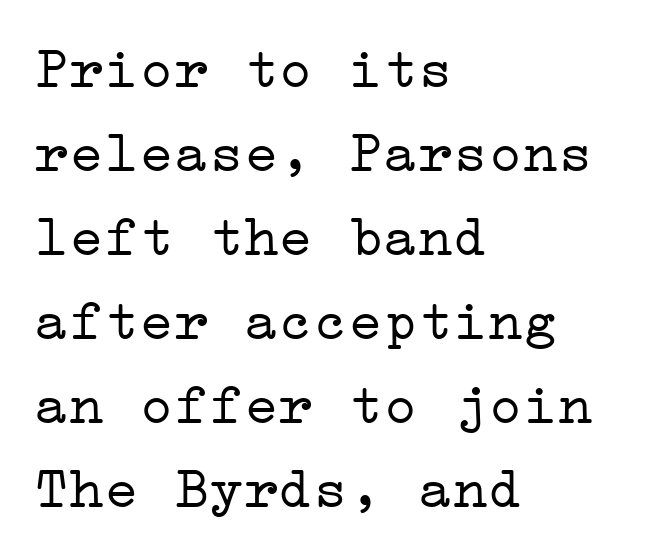
Is there any slant? The stems are plumb. Stems and bowls with no extra thickness — not bold. Descenders hang freely into open space. Leftover space on each line is placed entirely after the last word. Quick note: interline space is typical.
